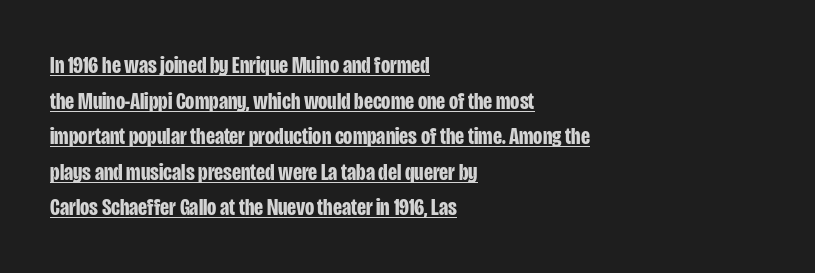
Q: Is the text bold? A: Yes.
Q: Is the text italic (slanted)? A: No, it is upright.
Q: Is the text underlined? A: Yes.
Q: How is the paragraph aligned? A: Left-aligned.
Q: Is the spacing between letters normal or unusually wide? A: Normal.
Q: Is the spacing between lines tight, normal or loose? A: Normal.
